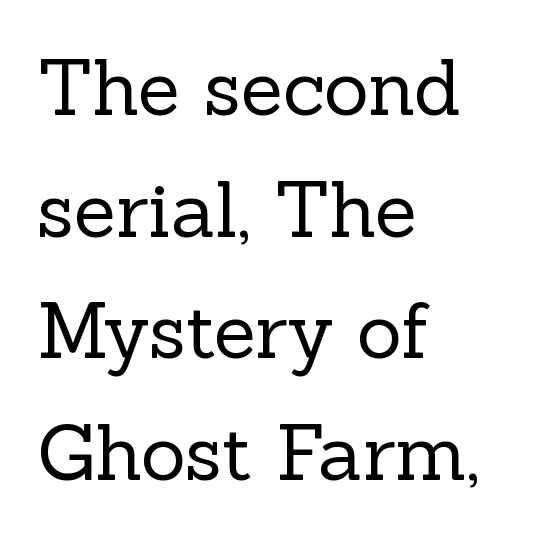
Q: Is the text bold? A: No.
Q: Is the text italic (slanted)? A: No, it is upright.
Q: Is the typeface a serif or a sans-serif typeface? A: Serif.
Q: Is the text underlined? A: No.
Q: How is the paragraph aligned? A: Left-aligned.
Q: Is the spacing between letters normal or unusually wide? A: Normal.
Q: Is the spacing between lines tight, normal or loose? A: Normal.
Q: Width (condensed, normal, or wide)? A: Normal.
Q: x-height? A: Medium.
Q: Monospaced? A: No.
